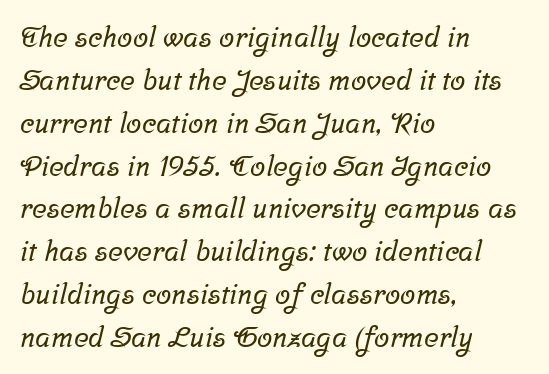
The image shows 28 px text type; set left-aligned, normal line spacing (1.53x), normal letter spacing, not underlined; low stroke contrast and a medium x-height.
